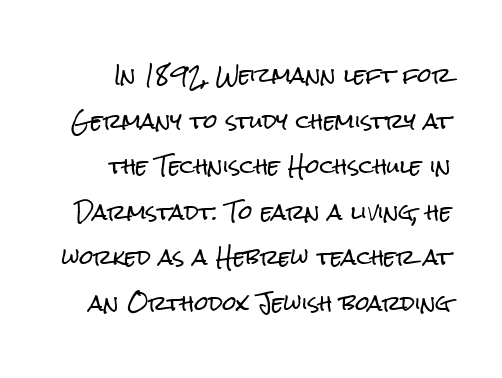
Q: Is the text italic (slanted)? A: No, it is upright.
Q: Is the text underlined? A: No.
Q: Is the spacing between letters normal or unusually wide? A: Normal.
Q: Is the spacing between lines tight, normal or loose? A: Loose.
